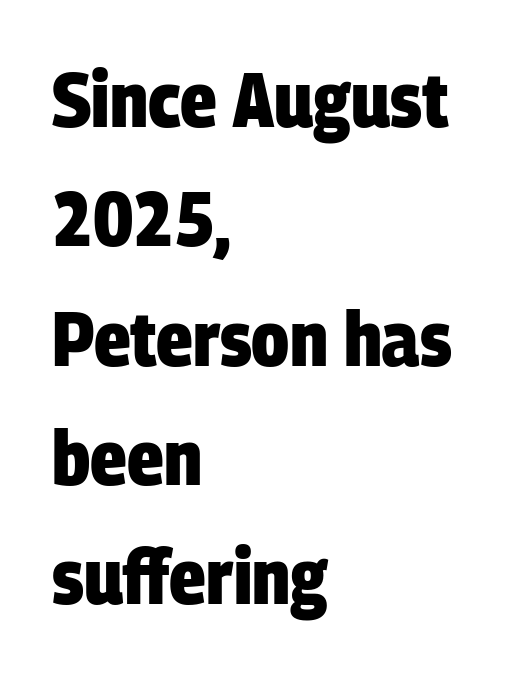
The image shows 77 px heavy, condensed sans-serif type; set left-aligned, normal line spacing (1.55x), normal letter spacing, not underlined; low stroke contrast and a large x-height.
